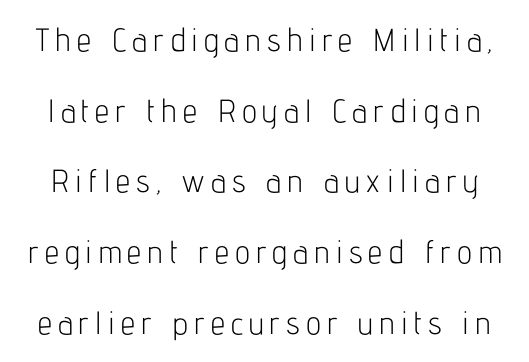
Q: Is the text bold? A: No.
Q: Is the text italic (slanted)? A: No, it is upright.
Q: Is the typeface a serif or a sans-serif typeface? A: Sans-serif.
Q: Is the text underlined? A: No.
Q: Is the spacing between lines tight, normal or loose? A: Loose.
Q: Width (condensed, normal, or wide)? A: Condensed.
Q: Stroke contrast? A: Low.
Q: x-height? A: Medium.
Q: Monospaced? A: No.
